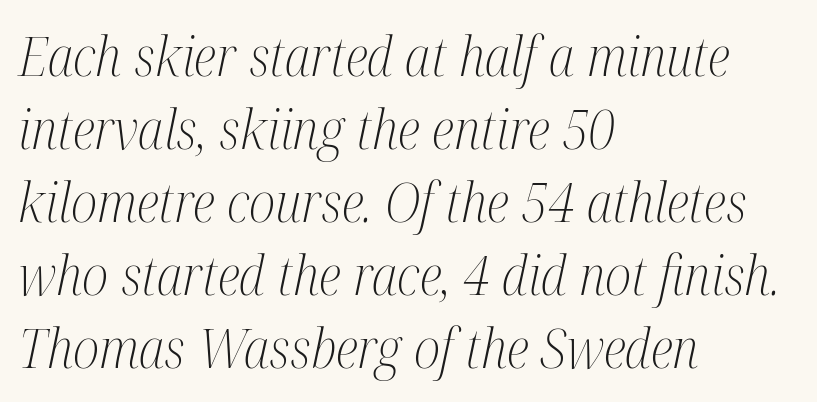
{"serif": "yes", "italic": "yes", "lean": "right", "slant_degrees": 12, "bold": "no", "weight": "light", "width": "condensed", "stroke_contrast": "medium", "x_height": "medium", "monospaced": "no", "underline": "no", "align": "left", "line_spacing": "normal", "line_spacing_ratio": 1.35, "letter_spacing": "normal", "letter_spacing_em": 0.0, "glyph_px": 54}
